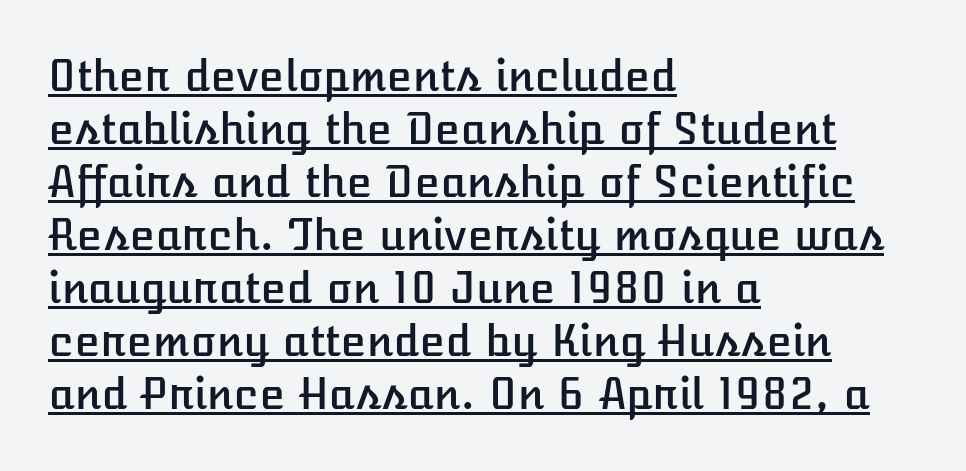
The image shows 42 px text type, upright; set left-aligned, normal line spacing (1.26x), normal letter spacing, underlined; low stroke contrast and a medium x-height.
